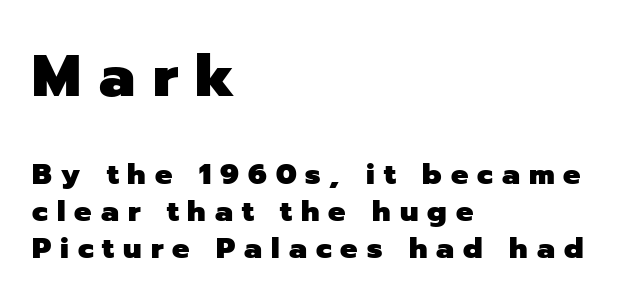
The image shows 58 px heavy sans-serif type, upright; set left-aligned, normal line spacing (1.27x), unusually wide letter spacing (+0.31 em), not underlined; the first (top) block is 2.0x larger; low stroke contrast and a medium x-height.
